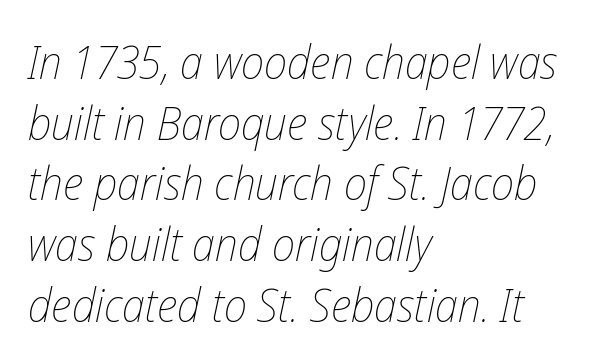
There's an unmistakable incline to the writing here. These lines stack with their left ends in a neat column. Unmarked baselines from the first word to the last. This rendering leaves character spacing at its baseline value. A light-to-regular cut is what we see here. Each letter keeps its own natural width here, so spacing adapts to shape.
